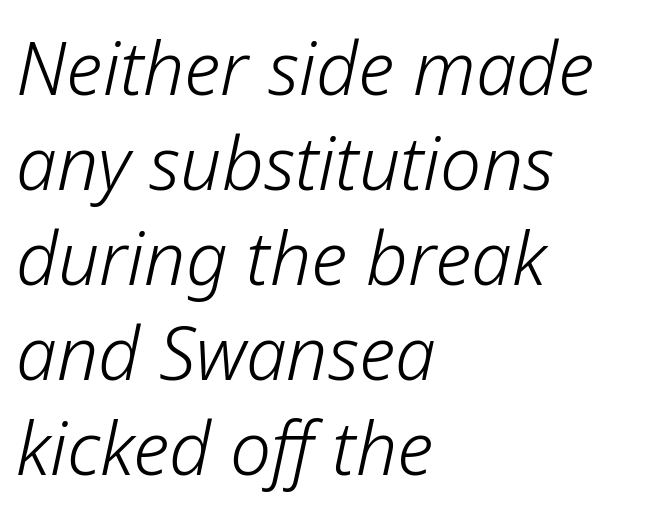
{"italic": "yes", "lean": "right", "slant_degrees": 12, "bold": "no", "weight": "light", "width": "normal", "stroke_contrast": "low", "x_height": "medium", "monospaced": "no", "underline": "no", "align": "left", "line_spacing": "normal", "line_spacing_ratio": 1.3, "letter_spacing": "normal", "letter_spacing_em": 0.0, "glyph_px": 73}
